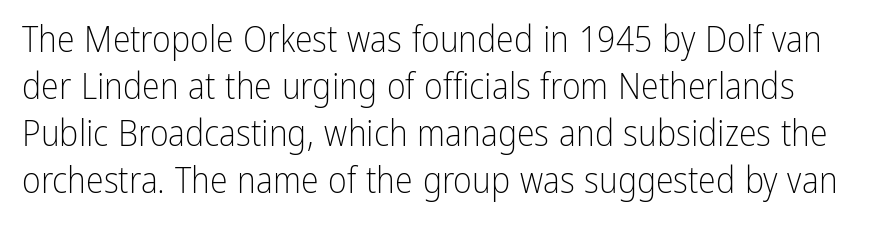
{"serif": "no", "italic": "no", "bold": "no", "weight": "light", "width": "condensed", "stroke_contrast": "low", "x_height": "medium", "monospaced": "no", "underline": "no", "line_spacing": "normal", "line_spacing_ratio": 1.31, "letter_spacing": "normal", "letter_spacing_em": 0.0, "glyph_px": 36}
